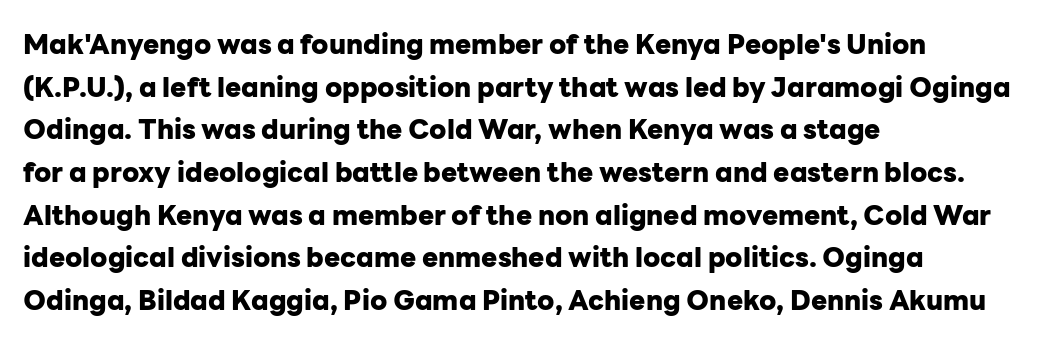
{"italic": "no", "bold": "yes", "underline": "no", "align": "left", "line_spacing": "normal", "line_spacing_ratio": 1.58, "letter_spacing": "normal", "letter_spacing_em": 0.0, "glyph_px": 27}
